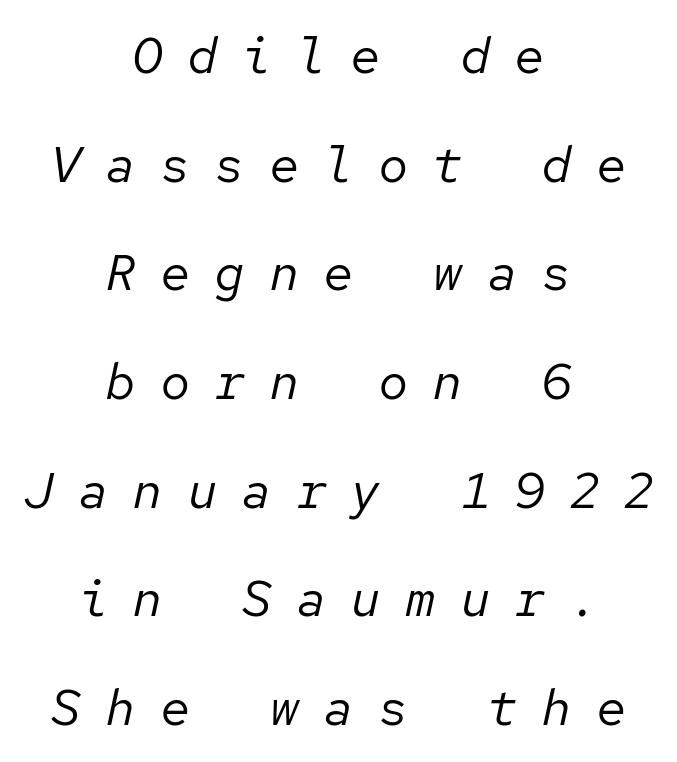
The image shows 51 px regular-weight type, italic (leaning right), monospaced; set centered, loose line spacing (2.13x), unusually wide letter spacing (+0.47 em), not underlined; low stroke contrast and a medium x-height.
